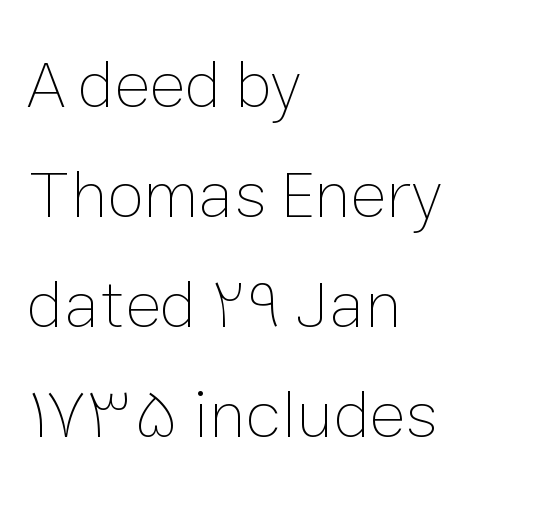
Clear beneath every line of the passage. Spacing verdict: proportional, widths tailored to each character. One-word summary of the alignment: left. The space between consecutive lines is moderate. Weight: in the light-to-regular range. Tracking here is standard; glyphs follow each other at the usual distance.
